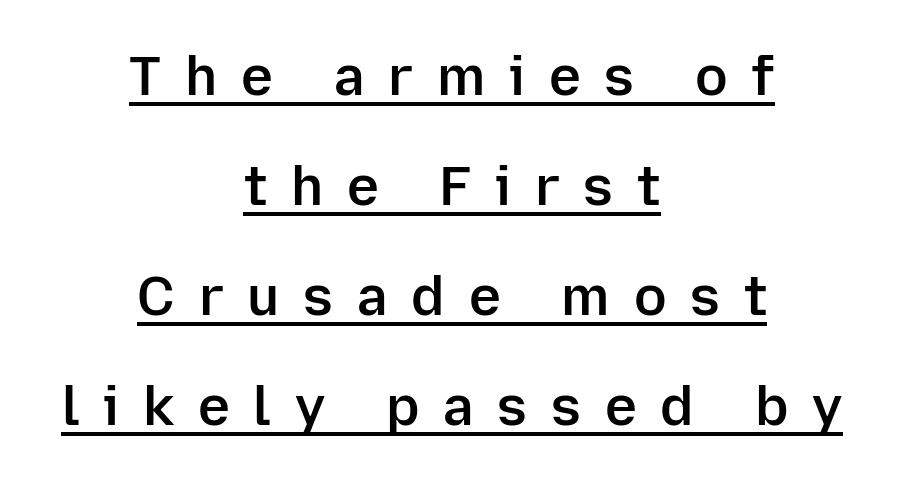
Q: Is the text bold? A: Semi-bold.
Q: Is the text italic (slanted)? A: No, it is upright.
Q: Is the typeface a serif or a sans-serif typeface? A: Sans-serif.
Q: Is the text underlined? A: Yes.
Q: How is the paragraph aligned? A: Centered.
Q: Is the spacing between letters normal or unusually wide? A: Unusually wide.
Q: Is the spacing between lines tight, normal or loose? A: Loose.
Q: Width (condensed, normal, or wide)? A: Normal.
Q: Stroke contrast? A: Low.
Q: x-height? A: Medium.
Q: Monospaced? A: No.
